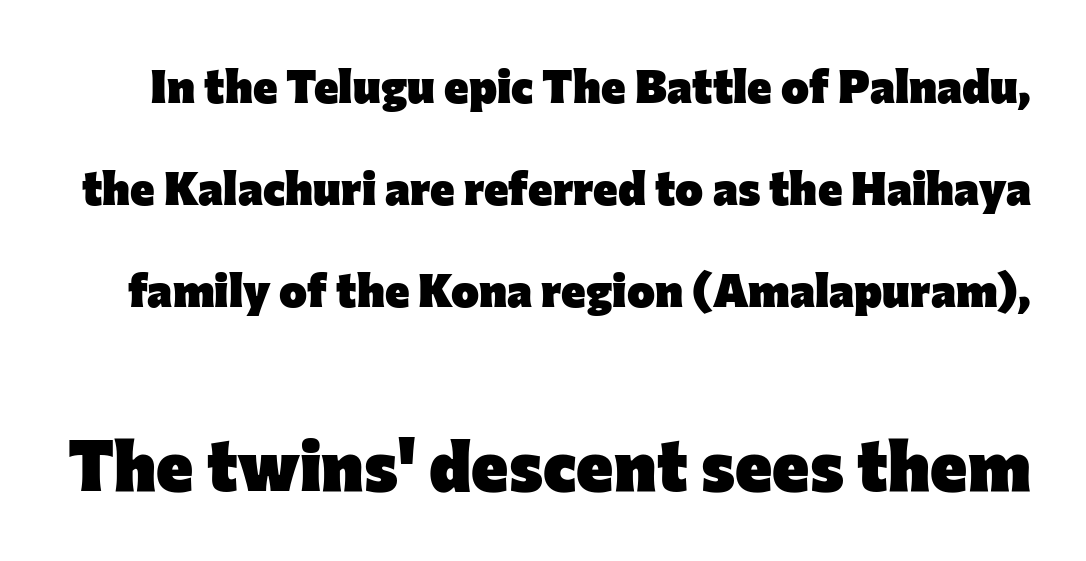
{"serif": "no", "italic": "no", "bold": "yes", "weight": "heavy", "width": "normal", "stroke_contrast": "low", "x_height": "medium", "monospaced": "no", "underline": "no", "line_spacing": "loose", "line_spacing_ratio": 2.17, "letter_spacing": "normal", "letter_spacing_em": 0.0, "larger_block": "second", "size_ratio": 1.51, "glyph_px": 71}
